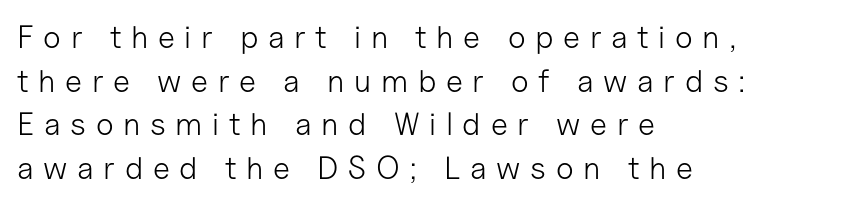
{"serif": "no", "italic": "no", "bold": "no", "weight": "light", "width": "normal", "stroke_contrast": "low", "x_height": "medium", "monospaced": "no", "underline": "no", "align": "left", "line_spacing": "normal", "line_spacing_ratio": 1.36, "letter_spacing": "wide", "letter_spacing_em": 0.3, "glyph_px": 32}
